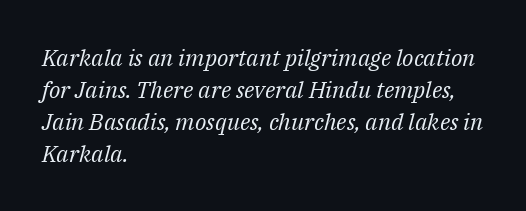
Q: Is the text bold? A: No.
Q: Is the text italic (slanted)? A: Yes, it leans right by about 14 degrees.
Q: Is the text underlined? A: No.
Q: How is the paragraph aligned? A: Left-aligned.
Q: Is the spacing between letters normal or unusually wide? A: Normal.
Q: Is the spacing between lines tight, normal or loose? A: Normal.
